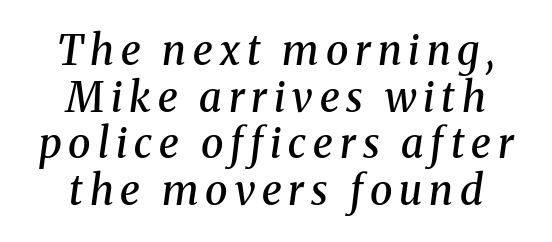
Q: Is the text bold? A: Semi-bold.
Q: Is the text italic (slanted)? A: Yes, it leans right by about 8 degrees.
Q: Is the typeface a serif or a sans-serif typeface? A: Serif.
Q: Is the text underlined? A: No.
Q: How is the paragraph aligned? A: Centered.
Q: Is the spacing between lines tight, normal or loose? A: Tight.
Q: Width (condensed, normal, or wide)? A: Normal.
Q: Stroke contrast? A: Medium.
Q: x-height? A: Medium.
Q: Monospaced? A: No.
